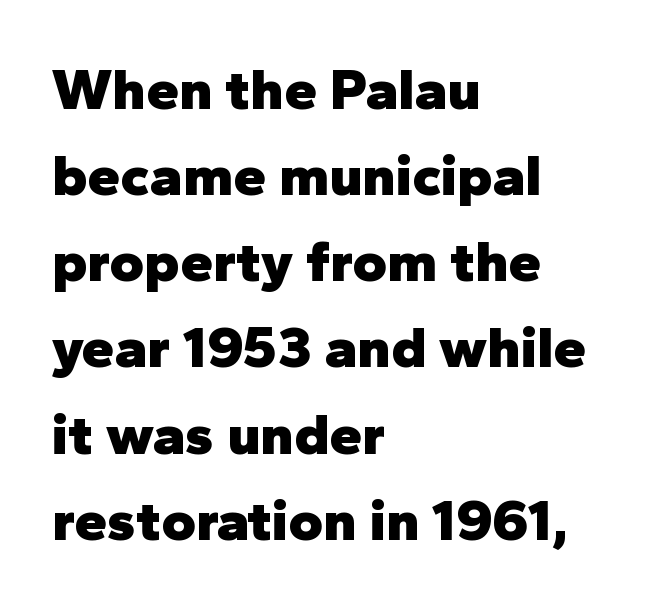
Q: Is the text bold? A: Yes.
Q: Is the text italic (slanted)? A: No, it is upright.
Q: Is the typeface a serif or a sans-serif typeface? A: Sans-serif.
Q: Is the text underlined? A: No.
Q: How is the paragraph aligned? A: Left-aligned.
Q: Is the spacing between letters normal or unusually wide? A: Normal.
Q: Is the spacing between lines tight, normal or loose? A: Normal.
Q: Width (condensed, normal, or wide)? A: Normal.
Q: Stroke contrast? A: Low.
Q: x-height? A: Medium.
Q: Monospaced? A: No.
